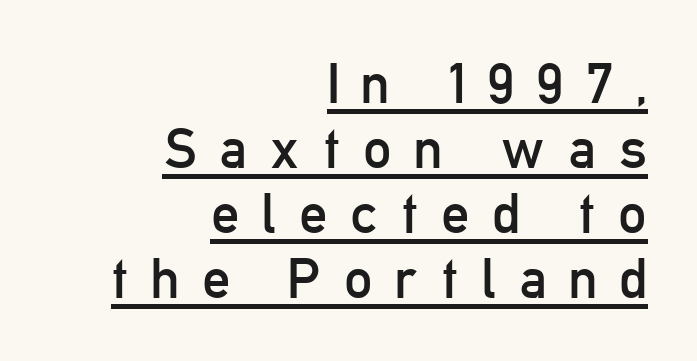
Q: Is the text bold? A: No.
Q: Is the text italic (slanted)? A: No, it is upright.
Q: Is the typeface a serif or a sans-serif typeface? A: Sans-serif.
Q: Is the text underlined? A: Yes.
Q: How is the paragraph aligned? A: Right-aligned.
Q: Is the spacing between letters normal or unusually wide? A: Unusually wide.
Q: Width (condensed, normal, or wide)? A: Condensed.
Q: Stroke contrast? A: Low.
Q: x-height? A: Medium.
Q: Monospaced? A: No.
